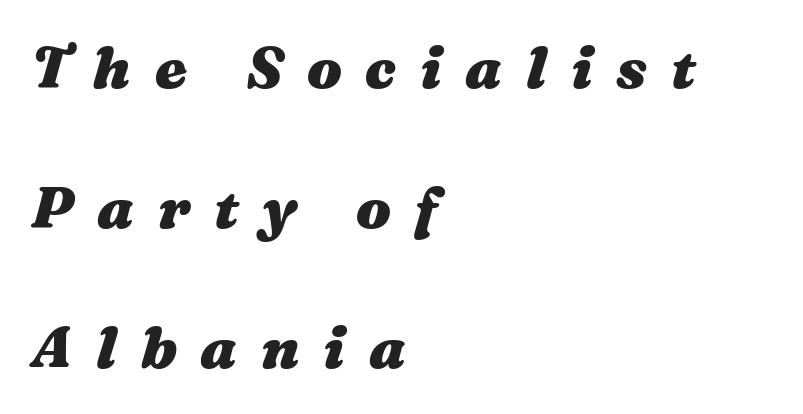
When letters slant like this, we call the style italic. The passage shown stacks its lines with a broad gap. I'd describe the lettering as bold — thick and assertive. Note the varied advance widths — an 'i' is clearly narrower than an 'm'. The string is rendered with underlining switched off. The typesetter chose a ragged-right arrangement here.
